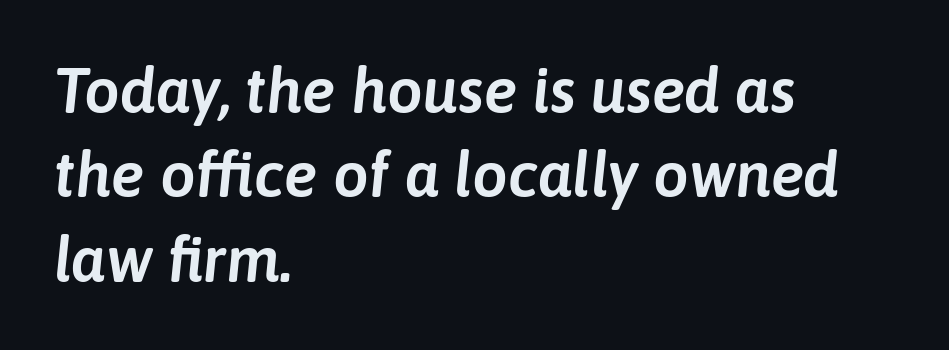
{"italic": "yes", "lean": "right", "slant_degrees": 6, "width": "normal", "stroke_contrast": "low", "x_height": "medium", "monospaced": "no", "underline": "no", "align": "left", "line_spacing": "normal", "line_spacing_ratio": 1.34, "letter_spacing": "normal", "letter_spacing_em": 0.0, "glyph_px": 63}
